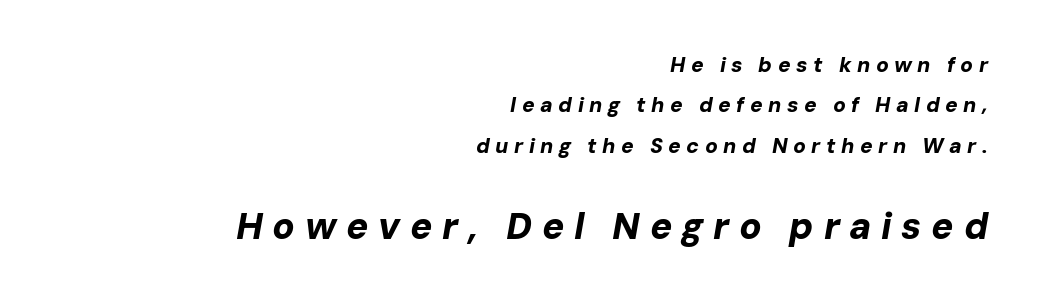
{"italic": "yes", "lean": "right", "slant_degrees": 10, "bold": "yes", "weight": "bold", "width": "normal", "stroke_contrast": "low", "x_height": "medium", "monospaced": "no", "underline": "no", "align": "right", "line_spacing": "loose", "line_spacing_ratio": 1.92, "letter_spacing": "wide", "letter_spacing_em": 0.26, "larger_block": "second", "size_ratio": 1.76, "glyph_px": 37}
